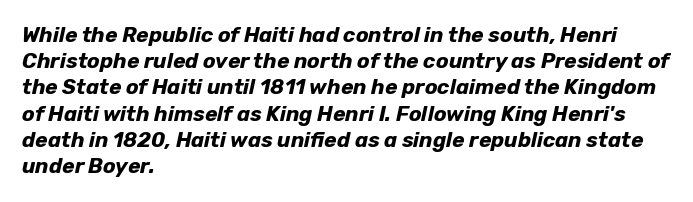
{"italic": "yes", "lean": "right", "slant_degrees": 12, "bold": "yes", "underline": "no", "align": "left", "line_spacing": "normal", "line_spacing_ratio": 1.25, "letter_spacing": "normal", "letter_spacing_em": 0.0, "glyph_px": 21}
